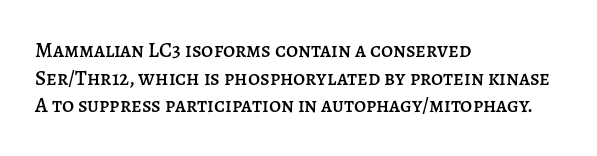
The image shows 21 px text type, upright; set left-aligned, normal line spacing (1.32x), normal letter spacing, not underlined.
